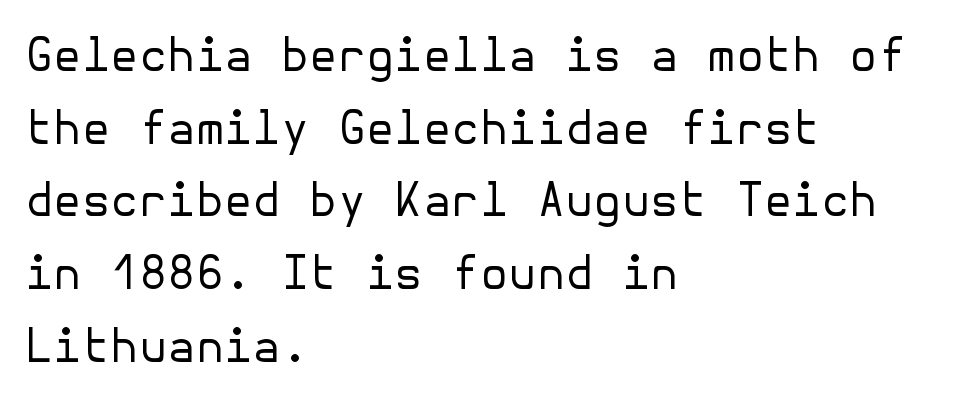
Q: Is the text bold? A: No.
Q: Is the text italic (slanted)? A: No, it is upright.
Q: Is the typeface a serif or a sans-serif typeface? A: Sans-serif.
Q: Is the text underlined? A: No.
Q: How is the paragraph aligned? A: Left-aligned.
Q: Is the spacing between letters normal or unusually wide? A: Normal.
Q: Is the spacing between lines tight, normal or loose? A: Normal.
Q: Width (condensed, normal, or wide)? A: Normal.
Q: Stroke contrast? A: Low.
Q: x-height? A: Medium.
